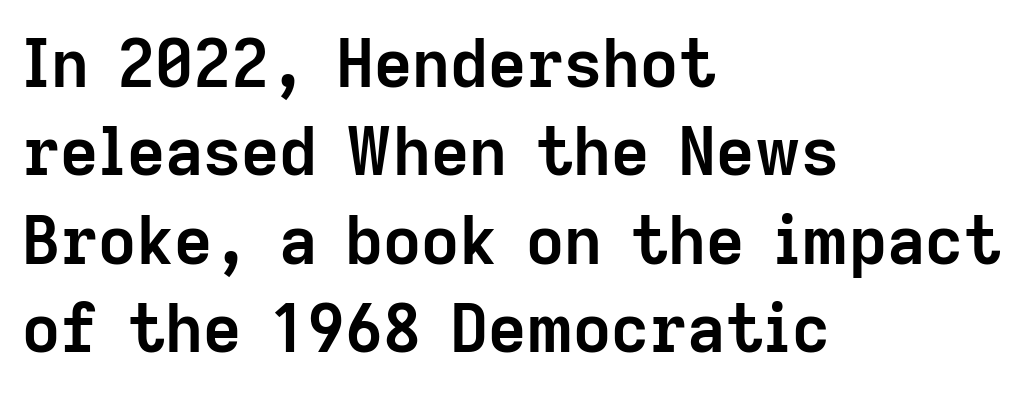
The image shows 66 px semibold sans-serif type, upright; set left-aligned, normal line spacing (1.34x), normal letter spacing, not underlined; low stroke contrast and a medium x-height.
